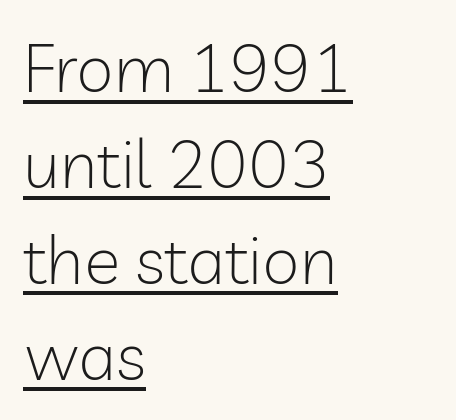
Classification — sans serif. This rendering features underlined lettering. Stem width sits at or under what a default text font uses. This sample has the flowing, uneven cadence of proportional lettering. The letters stand straight up with perfectly vertical stems. Notice how descenders clear the ascenders below comfortably — that's standard leading.
